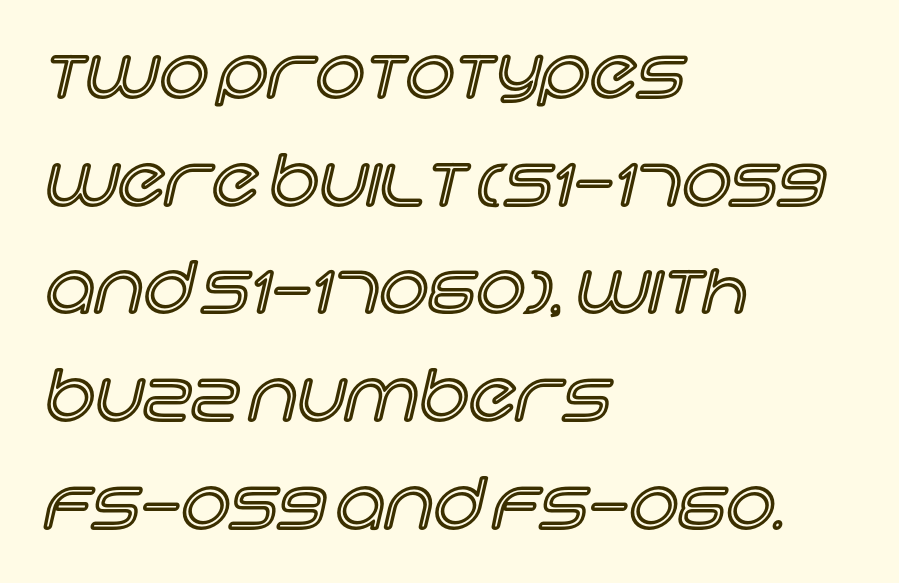
Casual observation: everything's shoved over to the left. Proportional: the letters do not fall into vertical columns. Regarding leading, the lines here are spaced in the standard way. Honestly, the letter spacing is just normal — you wouldn't notice it.
